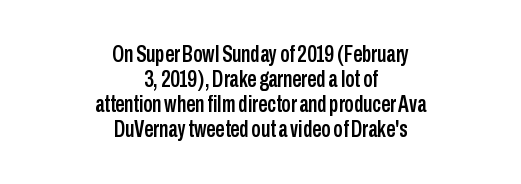
Q: Is the text italic (slanted)? A: No, it is upright.
Q: Is the text underlined? A: No.
Q: How is the paragraph aligned? A: Centered.
Q: Is the spacing between letters normal or unusually wide? A: Normal.
Q: Is the spacing between lines tight, normal or loose? A: Tight.
